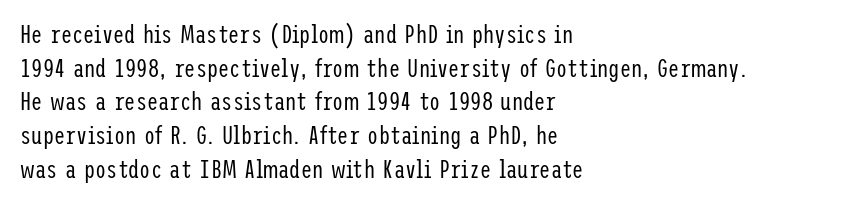
Q: Is the text bold? A: No.
Q: Is the text italic (slanted)? A: No, it is upright.
Q: Is the text underlined? A: No.
Q: How is the paragraph aligned? A: Left-aligned.
Q: Is the spacing between letters normal or unusually wide? A: Normal.
Q: Is the spacing between lines tight, normal or loose? A: Normal.
